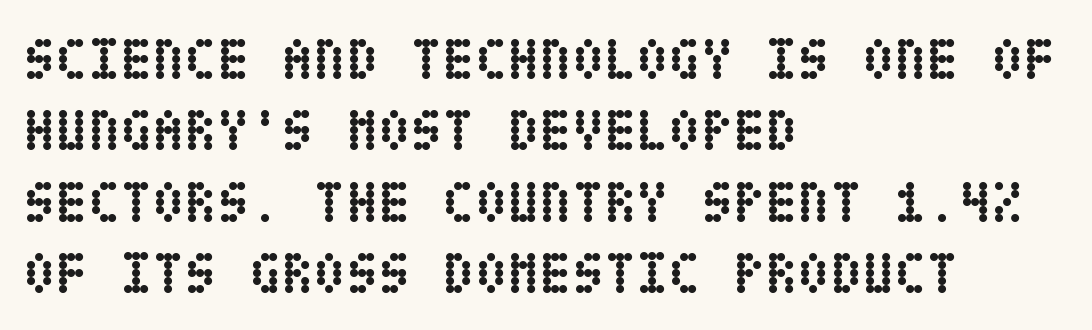
Q: Is the text bold? A: Yes.
Q: Is the text italic (slanted)? A: No, it is upright.
Q: Is the text underlined? A: No.
Q: How is the paragraph aligned? A: Left-aligned.
Q: Is the spacing between letters normal or unusually wide? A: Normal.
Q: Width (condensed, normal, or wide)? A: Condensed.
Q: Stroke contrast? A: Low.
Q: x-height? A: Large.
